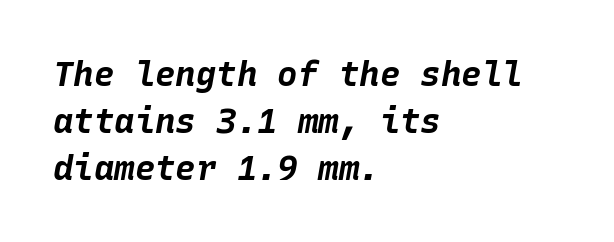
{"italic": "yes", "lean": "right", "slant_degrees": 10, "bold": "yes", "weight": "bold", "width": "normal", "stroke_contrast": "low", "x_height": "large", "monospaced": "yes", "underline": "no", "align": "left", "line_spacing": "normal", "line_spacing_ratio": 1.38, "letter_spacing": "normal", "letter_spacing_em": 0.0, "glyph_px": 34}
